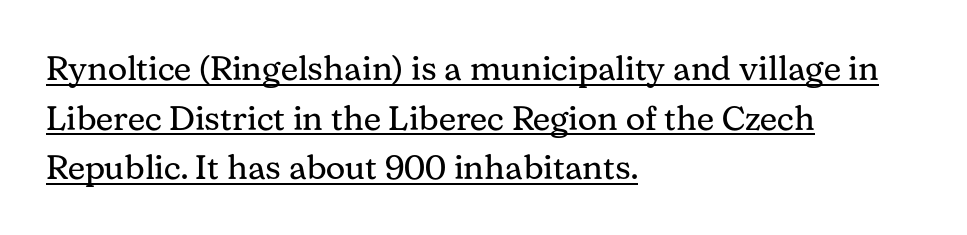
Q: Is the text bold? A: No.
Q: Is the text italic (slanted)? A: No, it is upright.
Q: Is the typeface a serif or a sans-serif typeface? A: Serif.
Q: Is the text underlined? A: Yes.
Q: How is the paragraph aligned? A: Left-aligned.
Q: Is the spacing between letters normal or unusually wide? A: Normal.
Q: Is the spacing between lines tight, normal or loose? A: Normal.
Q: Width (condensed, normal, or wide)? A: Normal.
Q: Stroke contrast? A: Medium.
Q: x-height? A: Medium.
Q: Monospaced? A: No.
